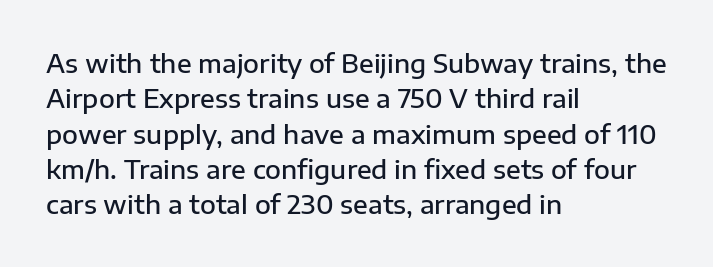
Q: Is the text bold? A: Semi-bold.
Q: Is the text italic (slanted)? A: No, it is upright.
Q: Is the text underlined? A: No.
Q: How is the paragraph aligned? A: Left-aligned.
Q: Is the spacing between letters normal or unusually wide? A: Normal.
Q: Is the spacing between lines tight, normal or loose? A: Normal.
